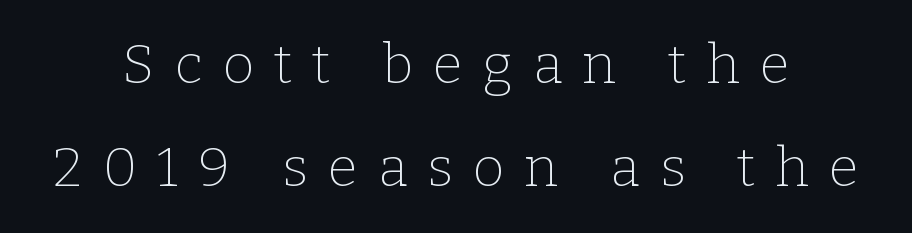
{"serif": "yes", "italic": "no", "bold": "no", "weight": "thin", "width": "normal", "stroke_contrast": "low", "x_height": "medium", "monospaced": "no", "underline": "no", "align": "center", "line_spacing_ratio": 1.88, "letter_spacing": "wide", "letter_spacing_em": 0.36, "glyph_px": 55}
